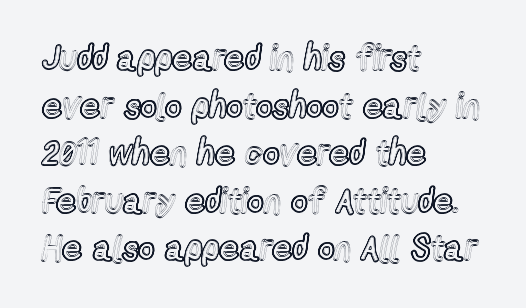
The letterforms sit shoulder to shoulder at normal distance. The lines are quadded left. Quick note: underline off. Interline gaps are of average width in this sample. Character widths vary here, with narrow letters taking less room than wide ones.
